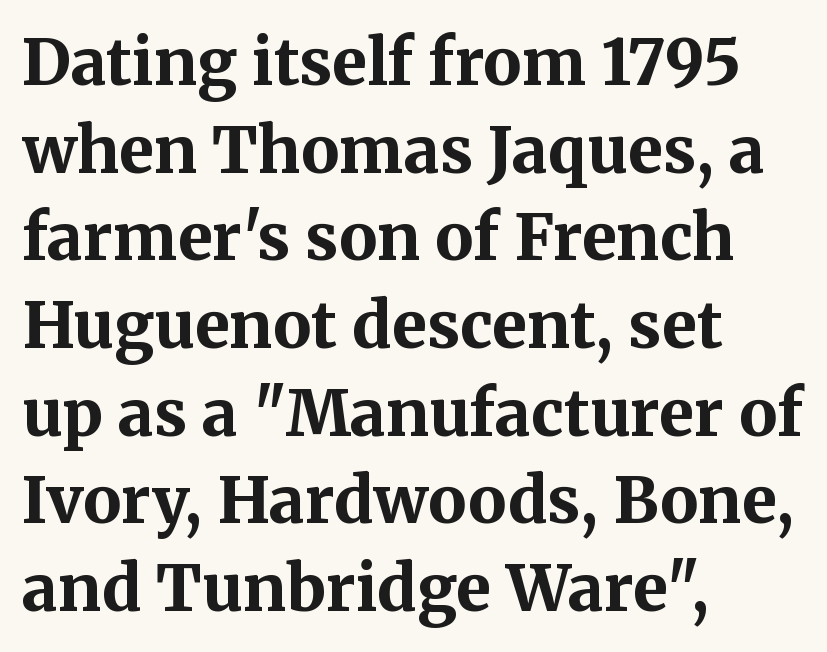
Q: Is the text bold? A: Yes.
Q: Is the text italic (slanted)? A: No, it is upright.
Q: Is the typeface a serif or a sans-serif typeface? A: Serif.
Q: Is the text underlined? A: No.
Q: How is the paragraph aligned? A: Left-aligned.
Q: Is the spacing between letters normal or unusually wide? A: Normal.
Q: Is the spacing between lines tight, normal or loose? A: Normal.
Q: Width (condensed, normal, or wide)? A: Normal.
Q: Stroke contrast? A: Medium.
Q: x-height? A: Medium.
Q: Monospaced? A: No.
